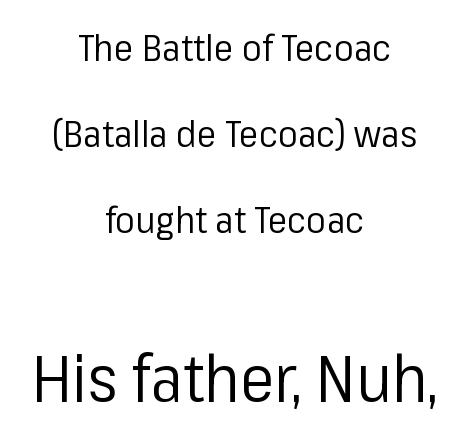
{"serif": "no", "italic": "no", "bold": "no", "weight": "regular", "width": "normal", "stroke_contrast": "low", "x_height": "medium", "monospaced": "no", "underline": "no", "align": "center", "line_spacing": "loose", "line_spacing_ratio": 2.33, "letter_spacing": "normal", "letter_spacing_em": 0.0, "larger_block": "second", "size_ratio": 1.76, "glyph_px": 65}
